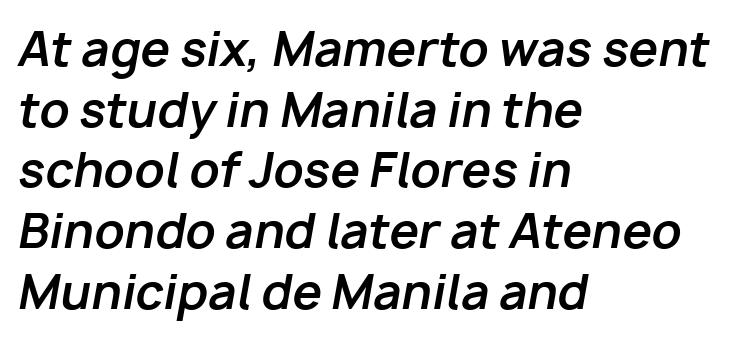
The image shows 47 px bold type, italic (leaning right); set left-aligned, normal line spacing (1.29x), normal letter spacing, not underlined; low stroke contrast and a medium x-height.
